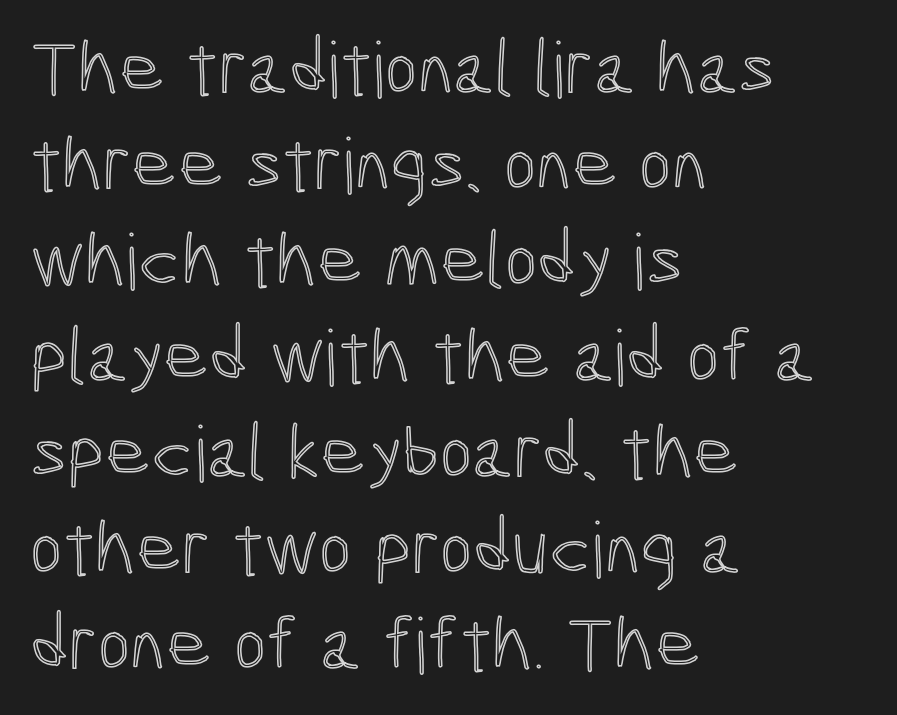
Designer's note — italics off, roman on. Spacing verdict: proportional, widths tailored to each character. Beneath every word, the page is bare. The letters sit at their default tracking, neither squeezed nor spread. The rendering anchors every line to the left-hand side.
